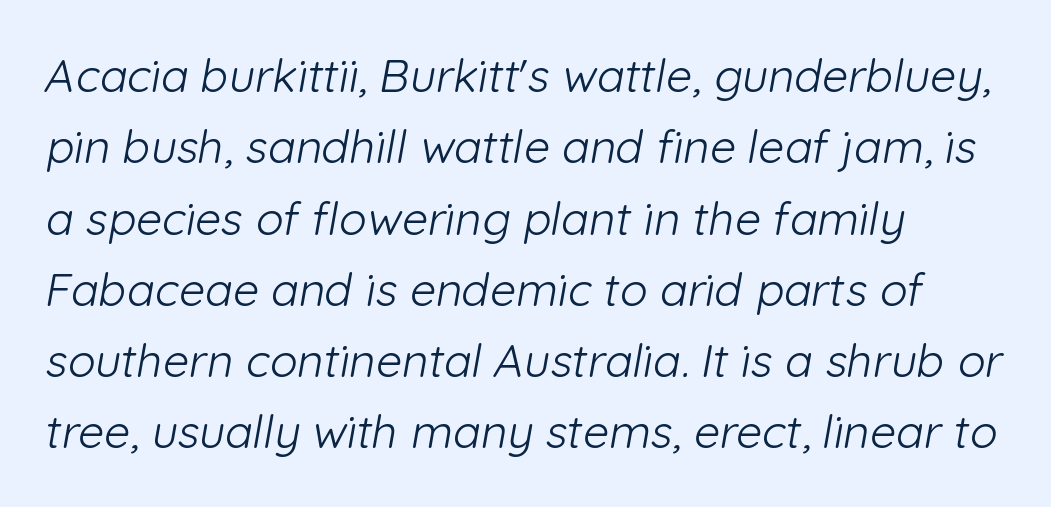
The image shows 46 px light sans-serif type; set left-aligned, normal line spacing (1.55x), normal letter spacing, not underlined; low stroke contrast and a medium x-height.
